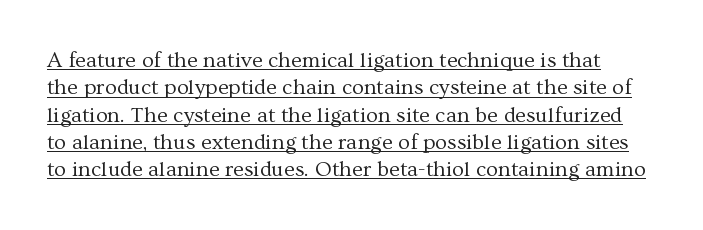
Quick note: not italic, upright. The typesetting does not lean heavy: it is not bold. This sample carries an underscore along the baseline area. The face used here is rendered with its standard letterfit.
